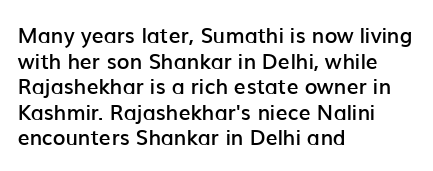
The image shows 21 px text type, upright; set left-aligned, line spacing 1.22x, normal letter spacing, not underlined.
